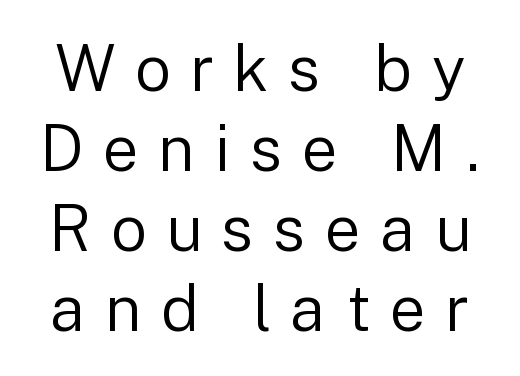
The image shows 64 px regular-weight sans-serif type, upright; set normal line spacing (1.25x), unusually wide letter spacing (+0.3 em), not underlined; low stroke contrast and a medium x-height.
